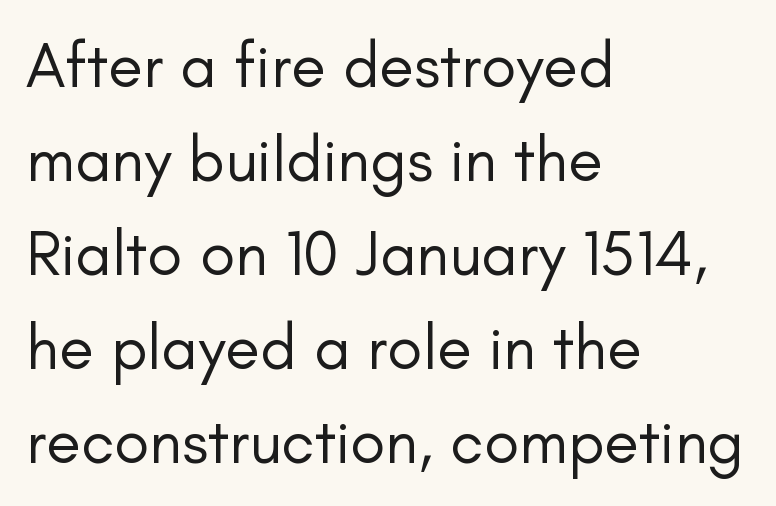
The image shows 64 px regular-weight sans-serif type, upright; set left-aligned, normal line spacing (1.47x), normal letter spacing, not underlined; low stroke contrast and a small x-height.
